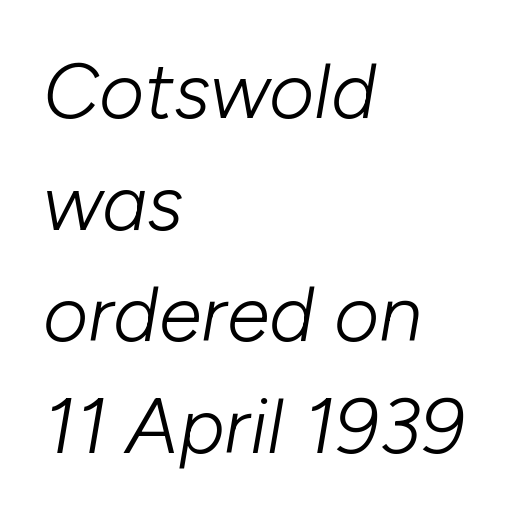
The image shows 78 px light type, italic (leaning right); set left-aligned, normal line spacing (1.43x), normal letter spacing, not underlined; low stroke contrast and a medium x-height.
